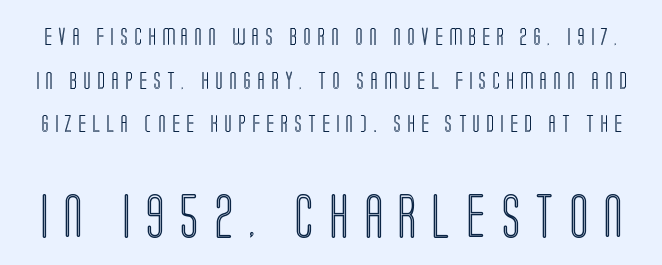
Q: Is the text italic (slanted)? A: No, it is upright.
Q: Is the text underlined? A: No.
Q: Is the spacing between letters normal or unusually wide? A: Unusually wide.
Q: Is the spacing between lines tight, normal or loose? A: Loose.
Q: Which block of text is set in a larger size, the first (top) or the second (bottom)? A: The second (bottom) one.
Q: Width (condensed, normal, or wide)? A: Condensed.
Q: x-height? A: Large.
Q: Monospaced? A: No.
